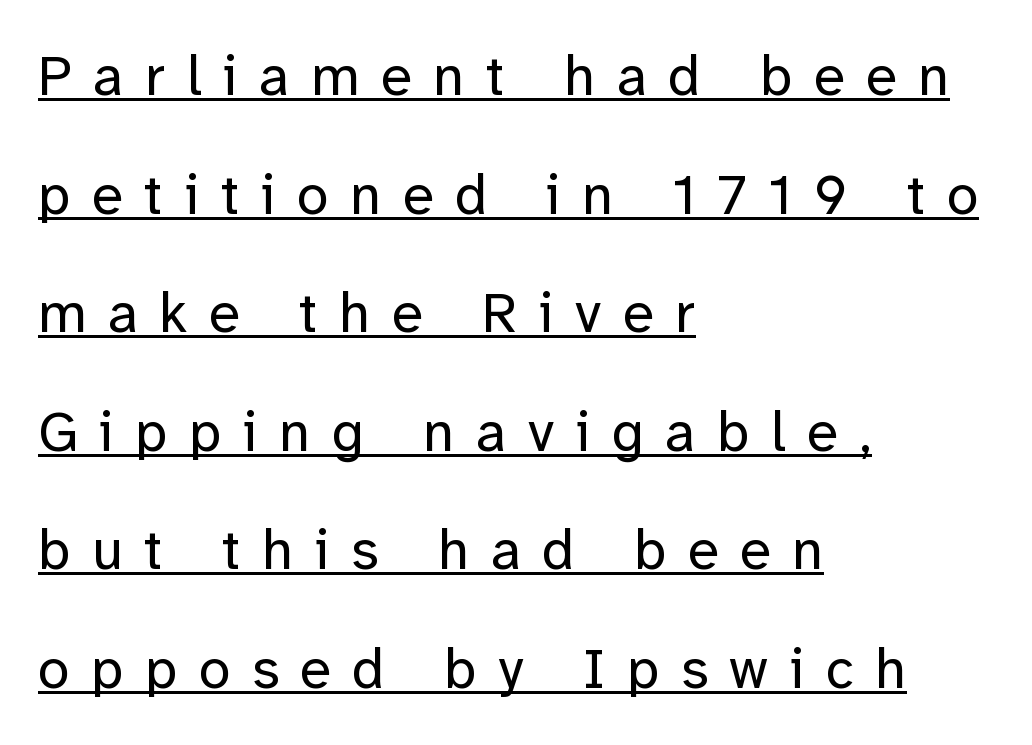
Vertical strokes here are truly vertical. This rendering employs a face without finishing strokes, i.e., a sans-serif. The typesetting does not lean heavy: it is not bold. The words here are underlined.
